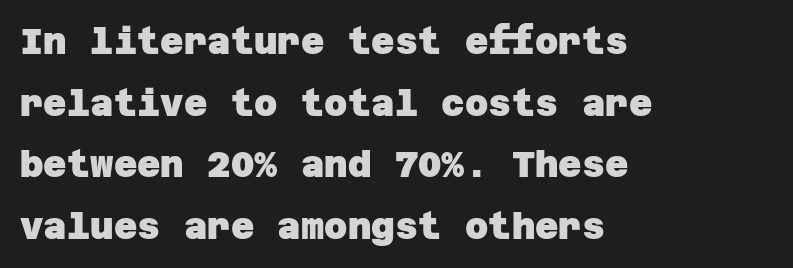
The image shows 36 px heavy sans-serif type; set left-aligned, line spacing 1.71x, normal letter spacing, not underlined; low stroke contrast and a large x-height.
